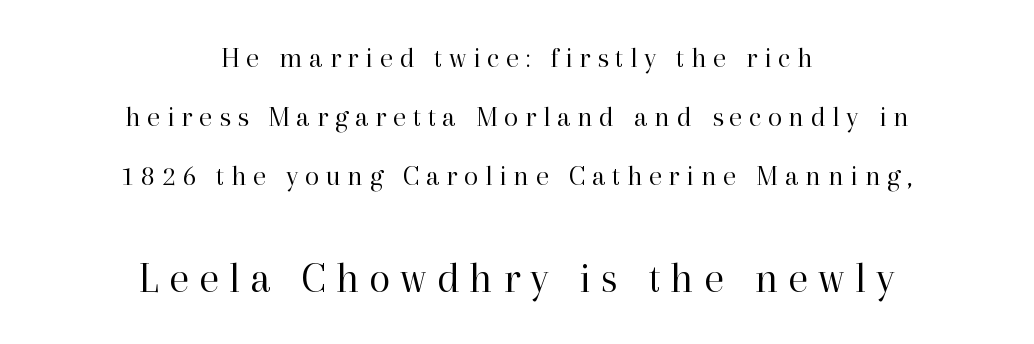
Q: Is the text bold? A: No.
Q: Is the text italic (slanted)? A: No, it is upright.
Q: Is the typeface a serif or a sans-serif typeface? A: Serif.
Q: Is the text underlined? A: No.
Q: How is the paragraph aligned? A: Centered.
Q: Is the spacing between letters normal or unusually wide? A: Unusually wide.
Q: Is the spacing between lines tight, normal or loose? A: Loose.
Q: Which block of text is set in a larger size, the first (top) or the second (bottom)? A: The second (bottom) one.
Q: Width (condensed, normal, or wide)? A: Normal.
Q: Stroke contrast? A: High.
Q: x-height? A: Medium.
Q: Monospaced? A: No.
